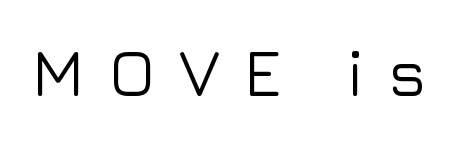
Are there feet on the stems? There aren't — it's a sans. Lines of text with bare space underneath. Every character sits straight up, as roman type does. This rendering widens character spacing well past its baseline value. Do the characters align in a grid? No, the font is proportional.
